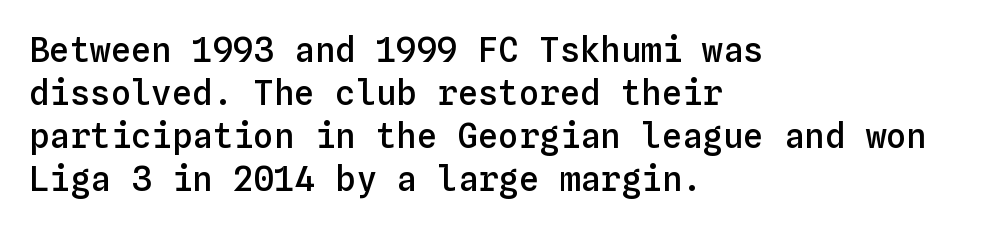
This sample uses an upright cut, with every glyph sitting square on the baseline. A typesetter would call this monospace, since all characters share one set width. Alignment: flush left. Set as a demibold, roughly 600 on the weight scale. There is no visible air inserted between adjacent glyphs. Evenly set lines give the paragraph a standard silhouette.
